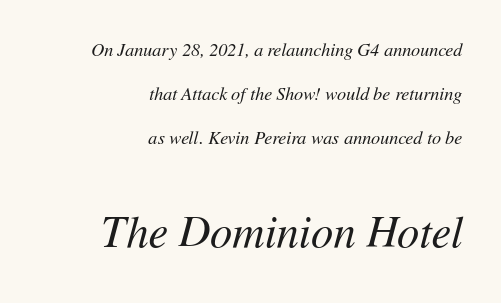
{"italic": "yes", "lean": "right", "slant_degrees": 11, "bold": "no", "weight": "regular", "width": "normal", "stroke_contrast": "medium", "x_height": "medium", "monospaced": "no", "underline": "no", "align": "right", "line_spacing": "loose", "line_spacing_ratio": 2.45, "letter_spacing": "normal", "letter_spacing_em": 0.0, "larger_block": "second", "size_ratio": 2.44, "glyph_px": 44}
